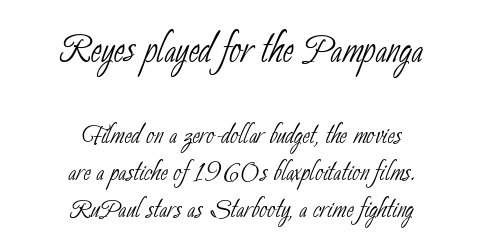
{"serif": "no", "bold": "no", "weight": "thin", "width": "condensed", "stroke_contrast": "low", "x_height": "small", "monospaced": "no", "underline": "no", "align": "center", "line_spacing": "tight", "line_spacing_ratio": 1.05, "letter_spacing": "normal", "letter_spacing_em": 0.0, "larger_block": "first", "size_ratio": 1.49, "glyph_px": 52}
